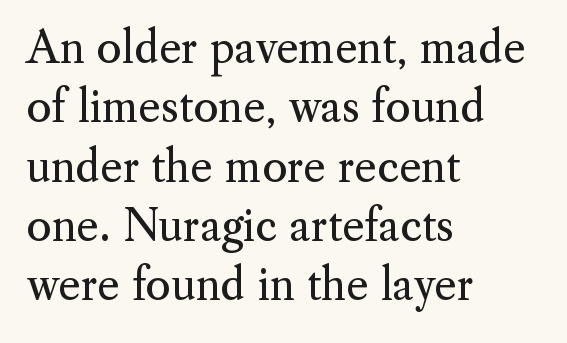
{"serif": "yes", "italic": "no", "bold": "no", "weight": "regular", "width": "normal", "stroke_contrast": "medium", "x_height": "small", "monospaced": "no", "underline": "no", "align": "left", "line_spacing": "normal", "line_spacing_ratio": 1.38, "letter_spacing": "normal", "letter_spacing_em": 0.0, "glyph_px": 43}
